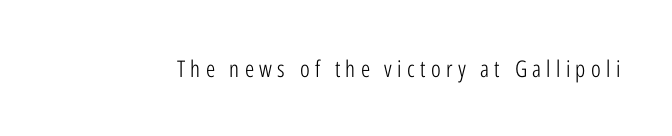
Q: Is the text bold? A: No.
Q: Is the text italic (slanted)? A: No, it is upright.
Q: Is the text underlined? A: No.
Q: Is the spacing between letters normal or unusually wide? A: Unusually wide.
